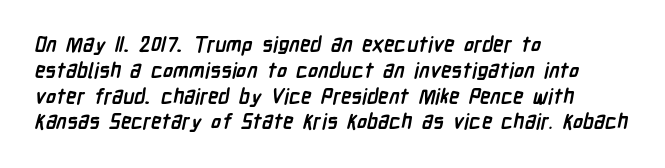
Q: Is the text bold? A: Yes.
Q: Is the text underlined? A: No.
Q: How is the paragraph aligned? A: Left-aligned.
Q: Is the spacing between letters normal or unusually wide? A: Normal.
